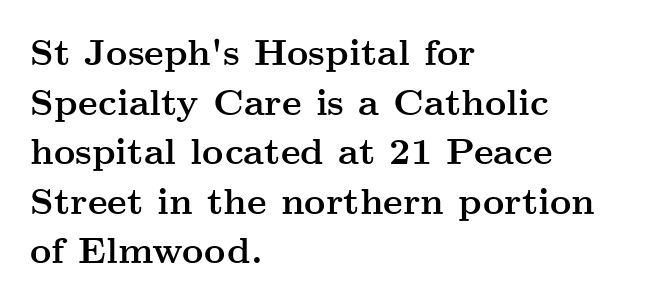
Line beginnings align vertically; line endings do not. What kind of face is this? One with serifs. Italic? Not at all — the glyphs are vertical. Nobody drew a line under any word here. Letter spacing: default. Compared with typical paragraphs, the rows here are spaced about the same.
